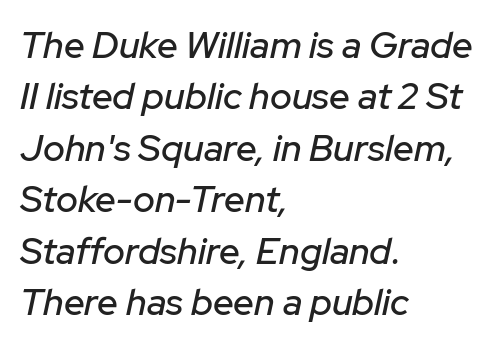
{"italic": "yes", "lean": "right", "slant_degrees": 12, "width": "normal", "stroke_contrast": "low", "x_height": "medium", "monospaced": "no", "underline": "no", "align": "left", "line_spacing": "normal", "line_spacing_ratio": 1.39, "letter_spacing": "normal", "letter_spacing_em": 0.0, "glyph_px": 37}
